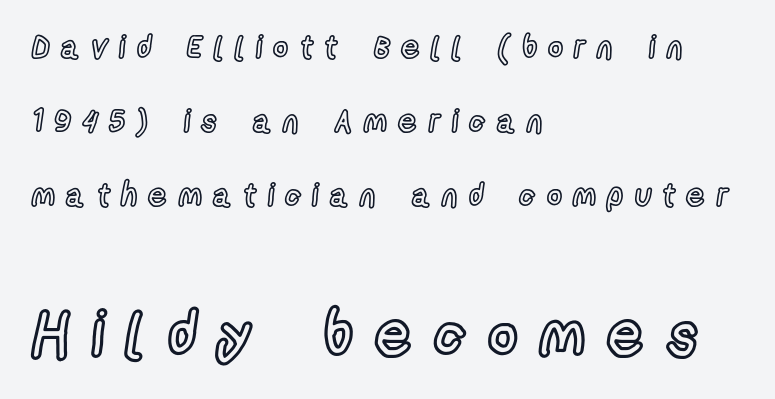
The line texture is sparse and dotted thanks to wide tracking. Spacing verdict: proportional, widths tailored to each character. The designer dialed line spacing up above the default. The zone under the glyphs is completely vacant. The rendering anchors every line to the left-hand side.
